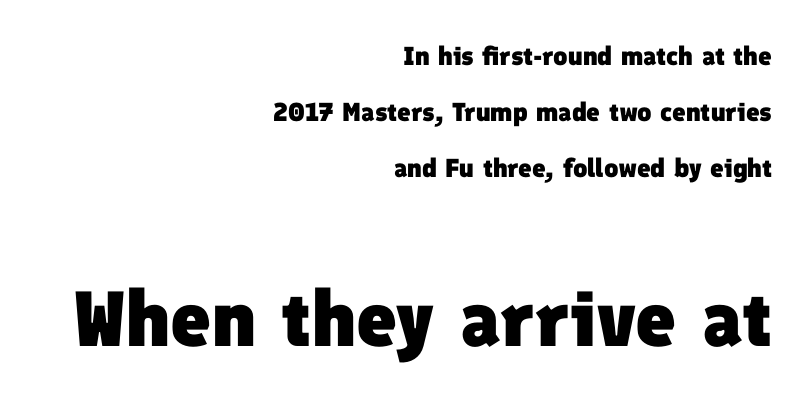
The emphasis by scale lands on block number two, below. The rendering uses natural spacing where letterforms have individual widths. Nope, no serifs anywhere on these letters. The gap between lines stays unmarked. Rows of type keep a wide berth in the vertical direction.
